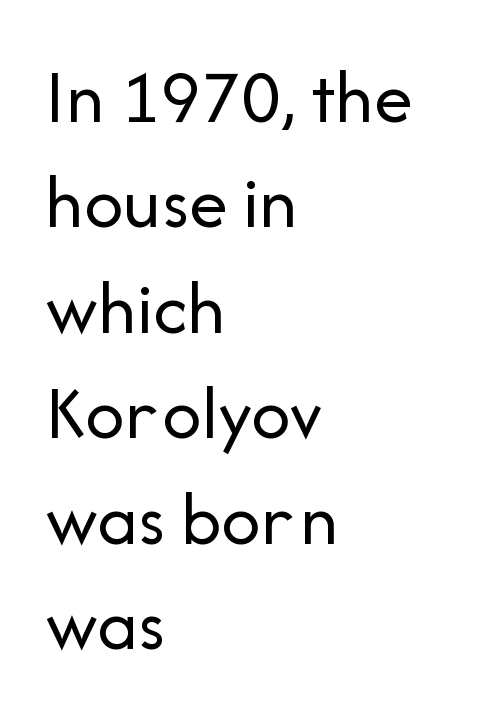
Which margin do the lines hug? The left one — the right edge is uneven. The face used here is proportionally spaced, like ordinary book or web type. Stems and bowls with no extra thickness — not bold. The zone under the glyphs is completely vacant. Short note: letters normally spaced. To sum up the face: it is a sans, with no serifs.
